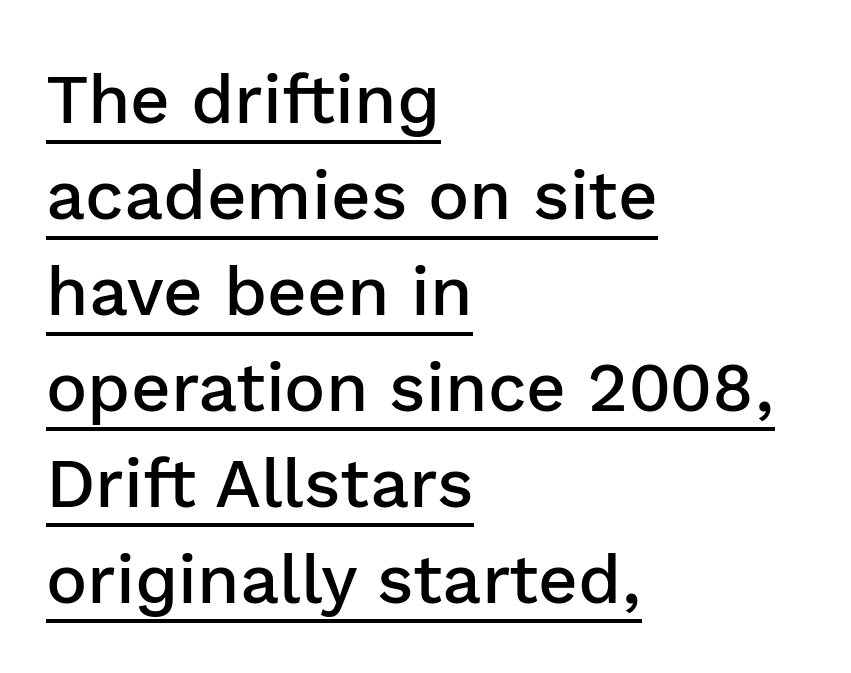
The image shows 69 px semibold sans-serif type, upright; set left-aligned, normal line spacing (1.39x), normal letter spacing, underlined; low stroke contrast and a medium x-height.
